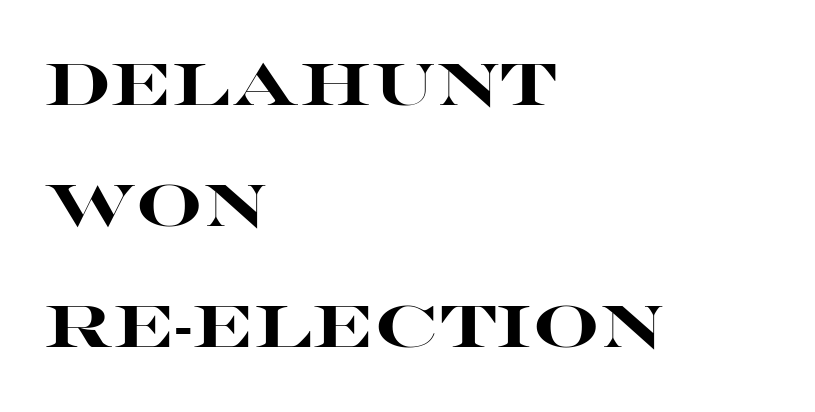
Q: Is the text bold? A: Yes.
Q: Is the text italic (slanted)? A: No, it is upright.
Q: Is the typeface a serif or a sans-serif typeface? A: Serif.
Q: Is the text underlined? A: No.
Q: How is the paragraph aligned? A: Left-aligned.
Q: Is the spacing between letters normal or unusually wide? A: Normal.
Q: Is the spacing between lines tight, normal or loose? A: Loose.
Q: Width (condensed, normal, or wide)? A: Wide.
Q: Stroke contrast? A: High.
Q: x-height? A: Large.
Q: Monospaced? A: No.
